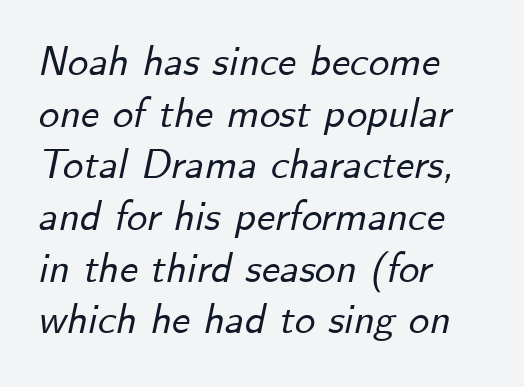
In terms of posture, this sample is oblique. Words float on clear page, feet unadorned. Nothing unusual about the tracking: characters are spaced as the font intends. A student would call this left alignment; a typographer would say flush left, rag right. You could not count columns in this text — the font is proportionally spaced.
